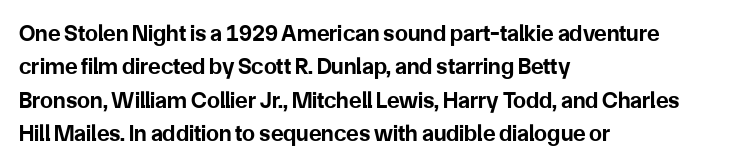
{"italic": "no", "bold": "yes", "underline": "no", "align": "left", "line_spacing": "normal", "line_spacing_ratio": 1.45, "letter_spacing": "normal", "letter_spacing_em": 0.0, "glyph_px": 23}
